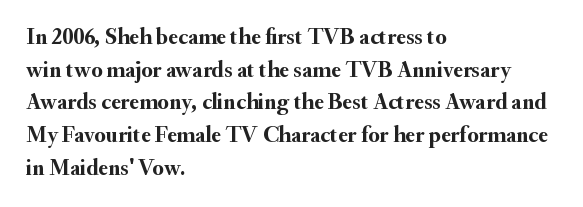
{"italic": "no", "bold": "yes", "underline": "no", "align": "left", "line_spacing": "normal", "line_spacing_ratio": 1.42, "letter_spacing": "normal", "letter_spacing_em": 0.0, "glyph_px": 23}
